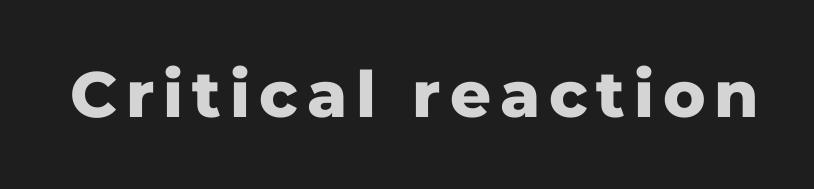
{"serif": "no", "italic": "no", "bold": "yes", "weight": "heavy", "width": "normal", "stroke_contrast": "low", "x_height": "medium", "monospaced": "no", "underline": "no", "glyph_px": 64}
